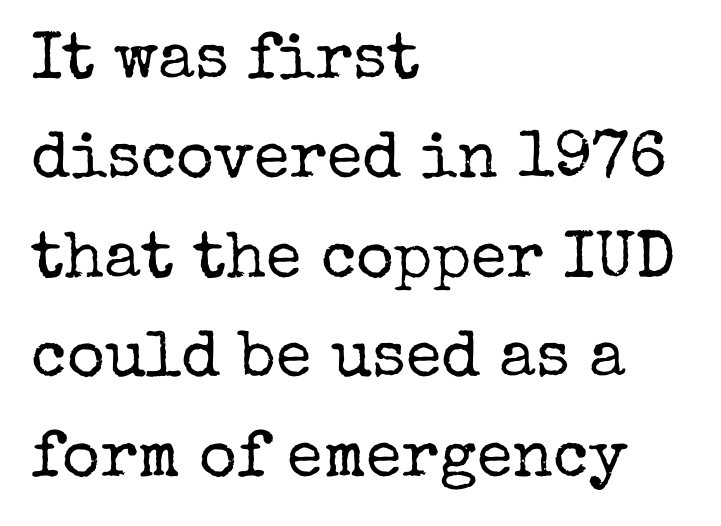
{"serif": "yes", "italic": "no", "bold": "no", "weight": "regular", "width": "normal", "stroke_contrast": "low", "x_height": "medium", "monospaced": "no", "underline": "no", "align": "left", "line_spacing": "normal", "line_spacing_ratio": 1.53, "letter_spacing": "normal", "letter_spacing_em": 0.0, "glyph_px": 65}
